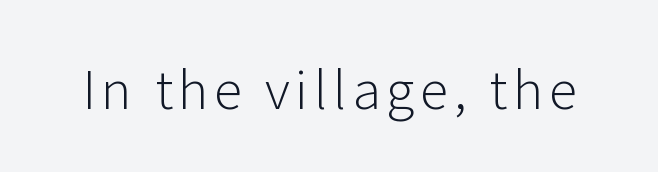
The image shows 52 px light sans-serif type, upright; set not underlined; low stroke contrast and a medium x-height.
